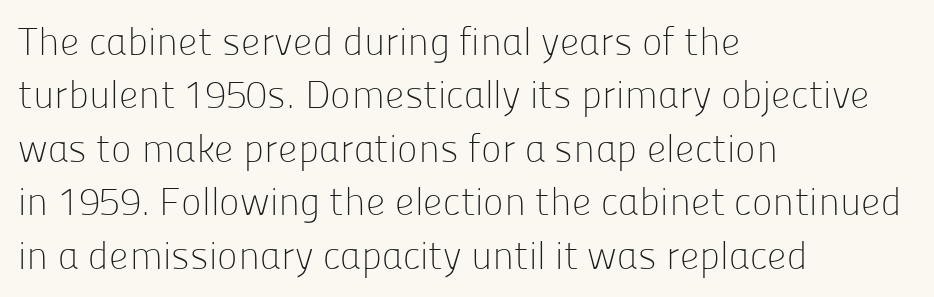
{"serif": "no", "italic": "no", "bold": "no", "weight": "light", "width": "normal", "stroke_contrast": "low", "x_height": "medium", "monospaced": "no", "underline": "no", "align": "left", "line_spacing": "normal", "line_spacing_ratio": 1.37, "letter_spacing": "normal", "letter_spacing_em": 0.0, "glyph_px": 39}
